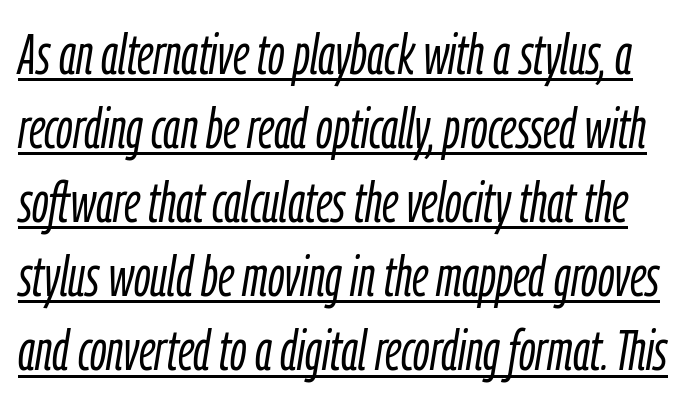
The image shows 57 px light, condensed type, italic (leaning right); set normal line spacing (1.3x), normal letter spacing, underlined; low stroke contrast and a medium x-height.
